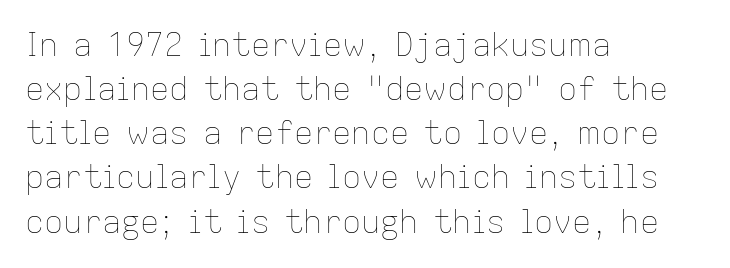
The image shows 32 px thin type, upright; set left-aligned, normal line spacing (1.38x), normal letter spacing, not underlined; low stroke contrast and a medium x-height.
